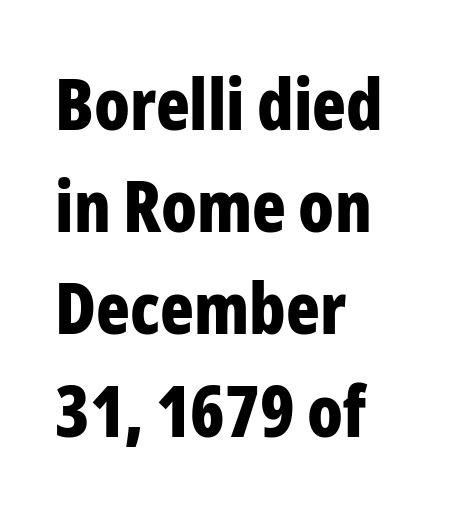
Q: Is the text bold? A: Yes.
Q: Is the text italic (slanted)? A: No, it is upright.
Q: Is the typeface a serif or a sans-serif typeface? A: Sans-serif.
Q: Is the text underlined? A: No.
Q: How is the paragraph aligned? A: Left-aligned.
Q: Is the spacing between letters normal or unusually wide? A: Normal.
Q: Is the spacing between lines tight, normal or loose? A: Normal.
Q: Width (condensed, normal, or wide)? A: Condensed.
Q: Stroke contrast? A: Low.
Q: x-height? A: Medium.
Q: Monospaced? A: No.
